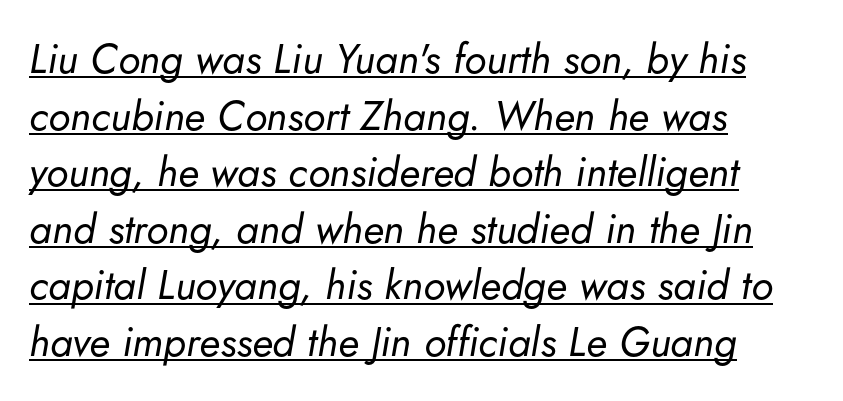
The image shows 41 px regular-weight type, italic (leaning right); set left-aligned, normal line spacing (1.38x), normal letter spacing, underlined; low stroke contrast and a small x-height.
